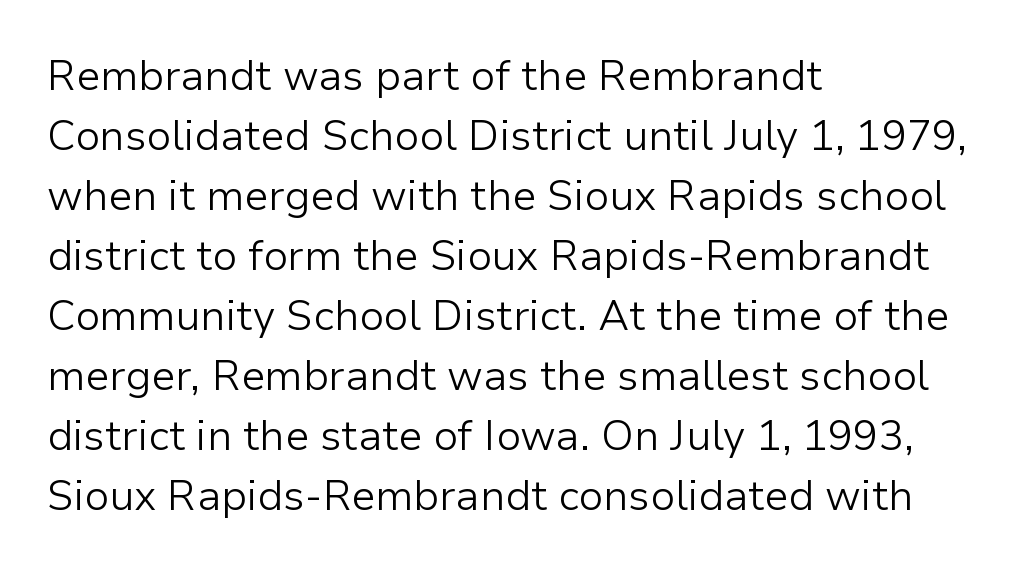
The typography opts for an upright posture over an oblique one. The passage shown has conventional tracking throughout. Summary of weight: not heavy and not bold. A bare baseline throughout the passage. Layout note: lines flush left. A typesetter would call this proportional, since set widths differ per character.
